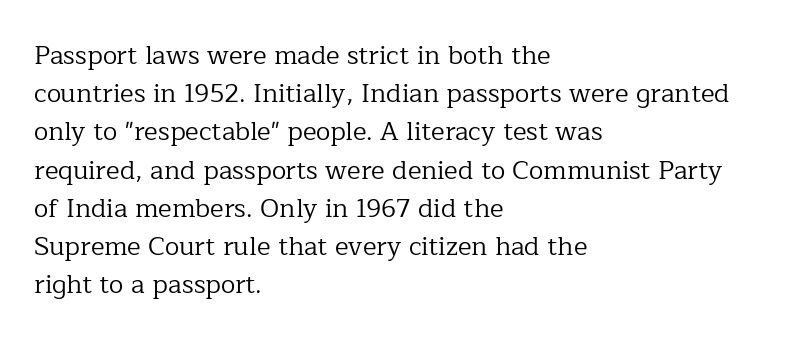
The image shows 26 px text type, upright; set left-aligned, normal line spacing (1.47x), normal letter spacing, not underlined.
